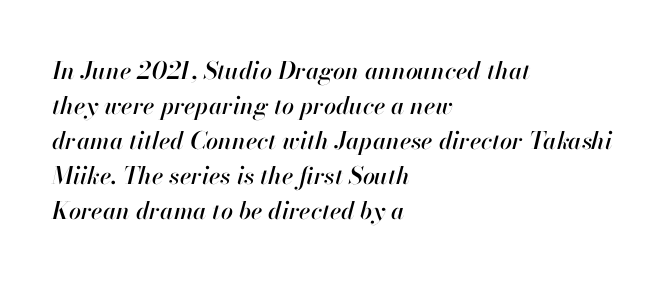
Q: Is the text italic (slanted)? A: Yes, it leans right by about 13 degrees.
Q: Is the text underlined? A: No.
Q: How is the paragraph aligned? A: Left-aligned.
Q: Is the spacing between letters normal or unusually wide? A: Normal.
Q: Is the spacing between lines tight, normal or loose? A: Normal.
